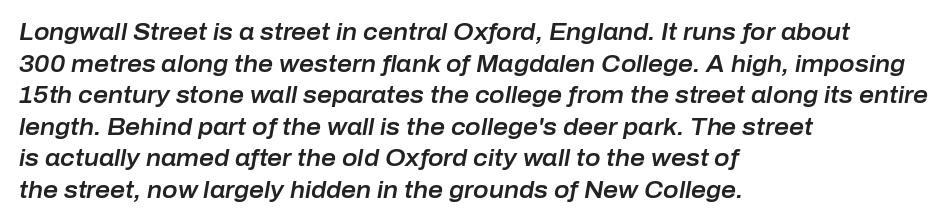
{"italic": "yes", "lean": "right", "slant_degrees": 10, "underline": "no", "align": "left", "line_spacing": "normal", "line_spacing_ratio": 1.37, "letter_spacing": "normal", "letter_spacing_em": 0.0, "glyph_px": 23}
